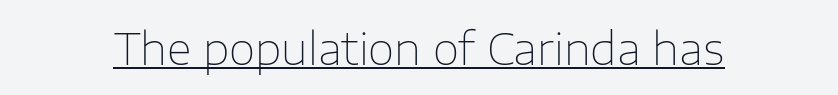
Q: Is the text bold? A: No.
Q: Is the text italic (slanted)? A: No, it is upright.
Q: Is the typeface a serif or a sans-serif typeface? A: Sans-serif.
Q: Is the text underlined? A: Yes.
Q: Is the spacing between letters normal or unusually wide? A: Normal.
Q: Width (condensed, normal, or wide)? A: Normal.
Q: Stroke contrast? A: Low.
Q: x-height? A: Medium.
Q: Monospaced? A: No.
